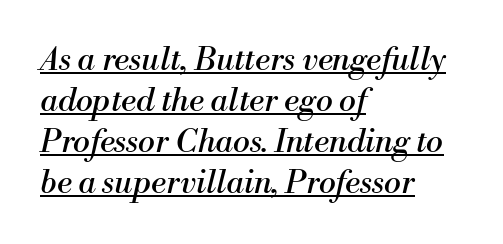
Q: Is the text bold? A: No.
Q: Is the text italic (slanted)? A: Yes, it leans right by about 13 degrees.
Q: Is the typeface a serif or a sans-serif typeface? A: Serif.
Q: Is the text underlined? A: Yes.
Q: How is the paragraph aligned? A: Left-aligned.
Q: Is the spacing between letters normal or unusually wide? A: Normal.
Q: Is the spacing between lines tight, normal or loose? A: Normal.
Q: Width (condensed, normal, or wide)? A: Normal.
Q: Stroke contrast? A: Medium.
Q: x-height? A: Small.
Q: Monospaced? A: No.
